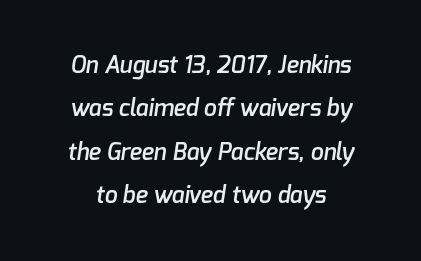
The image shows 23 px text type; set line spacing 1.89x, normal letter spacing, not underlined.
